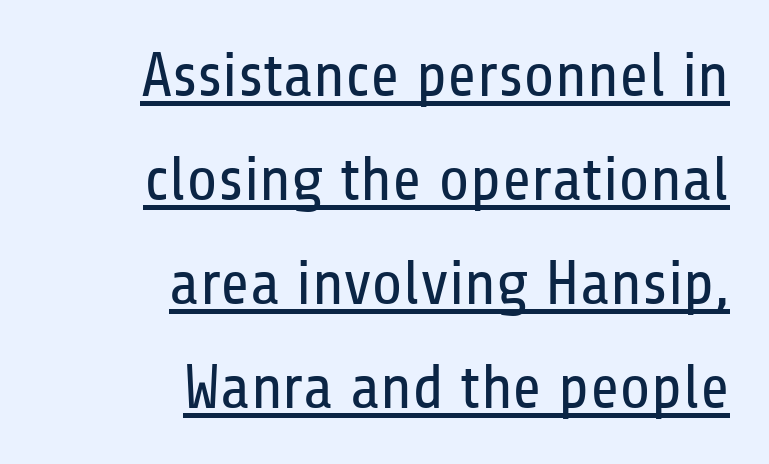
The passage shown is typed in a proportional face where columns would drift. Are there feet on the stems? There aren't — it's a sans. Is there an underline? Yes — a line sits under the letters. The rendering anchors every line to the right-hand side. A quiet, ordinary-to-light weight characterises the typeface.
